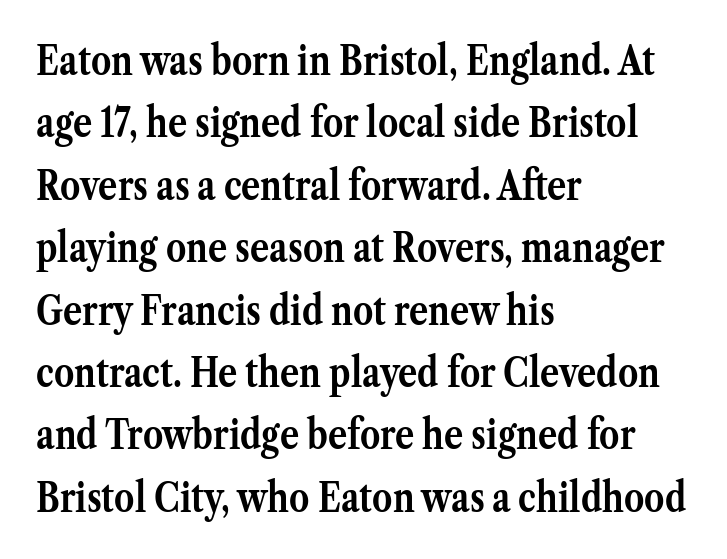
{"serif": "yes", "italic": "no", "bold": "yes", "weight": "semibold", "width": "normal", "stroke_contrast": "medium", "x_height": "medium", "monospaced": "no", "underline": "no", "align": "left", "line_spacing": "normal", "line_spacing_ratio": 1.56, "letter_spacing": "normal", "letter_spacing_em": 0.0, "glyph_px": 40}
